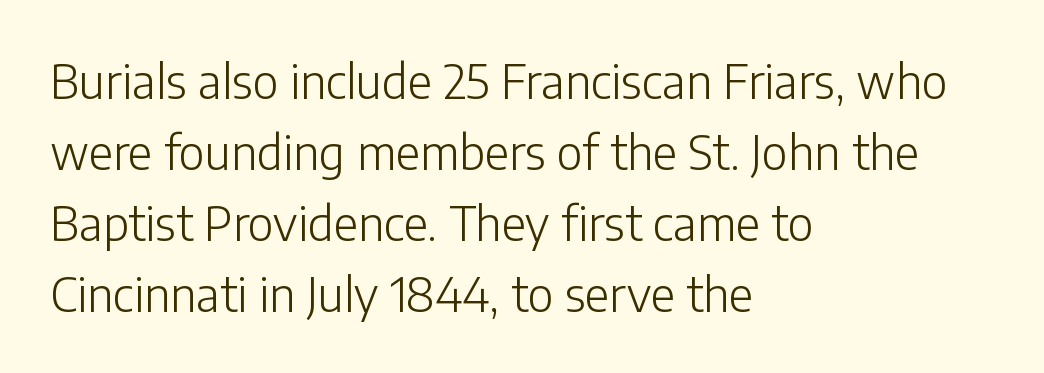
Q: Is the text bold? A: No.
Q: Is the text italic (slanted)? A: No, it is upright.
Q: Is the typeface a serif or a sans-serif typeface? A: Sans-serif.
Q: Is the text underlined? A: No.
Q: How is the paragraph aligned? A: Left-aligned.
Q: Is the spacing between letters normal or unusually wide? A: Normal.
Q: Is the spacing between lines tight, normal or loose? A: Normal.
Q: Width (condensed, normal, or wide)? A: Normal.
Q: Stroke contrast? A: Low.
Q: x-height? A: Medium.
Q: Monospaced? A: No.
